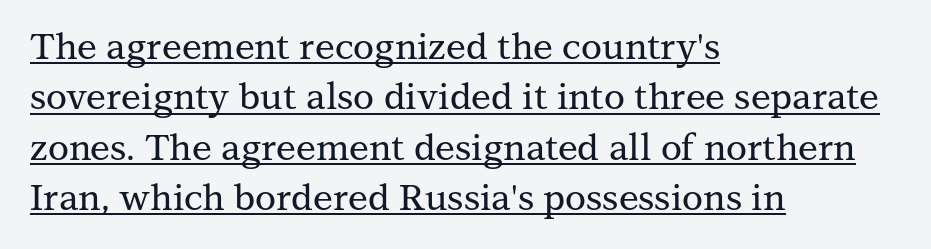
Q: Is the text italic (slanted)? A: No, it is upright.
Q: Is the typeface a serif or a sans-serif typeface? A: Serif.
Q: Is the text underlined? A: Yes.
Q: How is the paragraph aligned? A: Left-aligned.
Q: Is the spacing between letters normal or unusually wide? A: Normal.
Q: Is the spacing between lines tight, normal or loose? A: Normal.
Q: Width (condensed, normal, or wide)? A: Normal.
Q: Stroke contrast? A: Medium.
Q: x-height? A: Medium.
Q: Monospaced? A: No.
